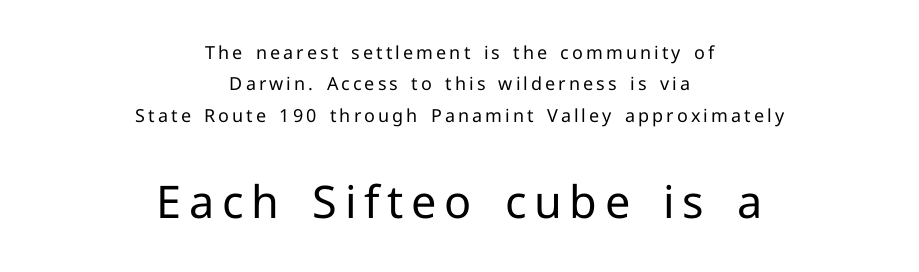
Q: Is the text bold? A: No.
Q: Is the text italic (slanted)? A: No, it is upright.
Q: Is the typeface a serif or a sans-serif typeface? A: Sans-serif.
Q: Is the text underlined? A: No.
Q: How is the paragraph aligned? A: Centered.
Q: Which block of text is set in a larger size, the first (top) or the second (bottom)? A: The second (bottom) one.
Q: Width (condensed, normal, or wide)? A: Normal.
Q: Stroke contrast? A: Low.
Q: x-height? A: Medium.
Q: Monospaced? A: No.
